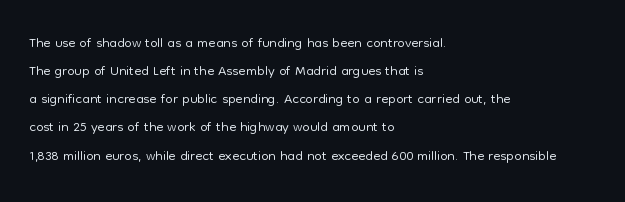
Q: Is the text bold? A: No.
Q: Is the text italic (slanted)? A: No, it is upright.
Q: Is the text underlined? A: No.
Q: How is the paragraph aligned? A: Left-aligned.
Q: Is the spacing between letters normal or unusually wide? A: Normal.
Q: Is the spacing between lines tight, normal or loose? A: Normal.
